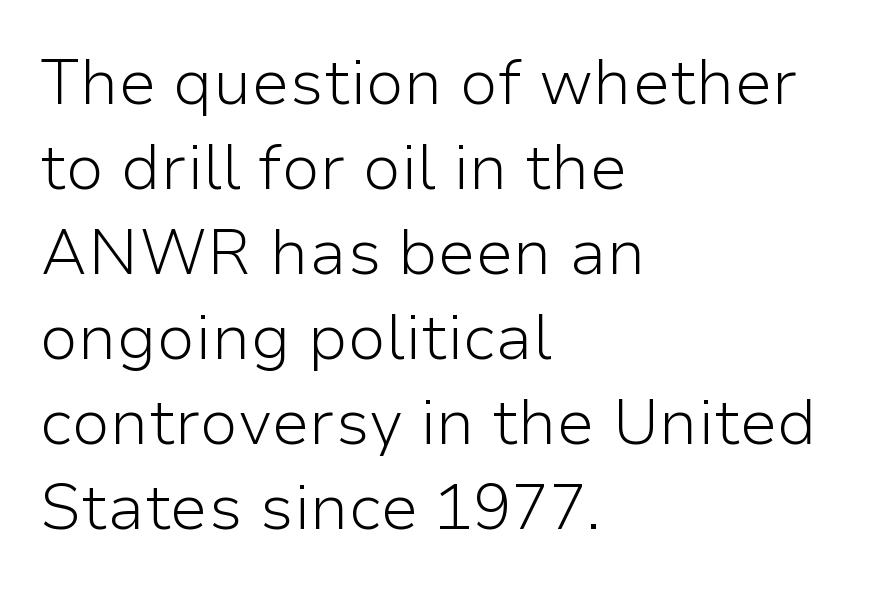
Q: Is the text bold? A: No.
Q: Is the text italic (slanted)? A: No, it is upright.
Q: Is the typeface a serif or a sans-serif typeface? A: Sans-serif.
Q: Is the text underlined? A: No.
Q: How is the paragraph aligned? A: Left-aligned.
Q: Is the spacing between letters normal or unusually wide? A: Normal.
Q: Is the spacing between lines tight, normal or loose? A: Normal.
Q: Width (condensed, normal, or wide)? A: Normal.
Q: Stroke contrast? A: Low.
Q: x-height? A: Medium.
Q: Monospaced? A: No.
